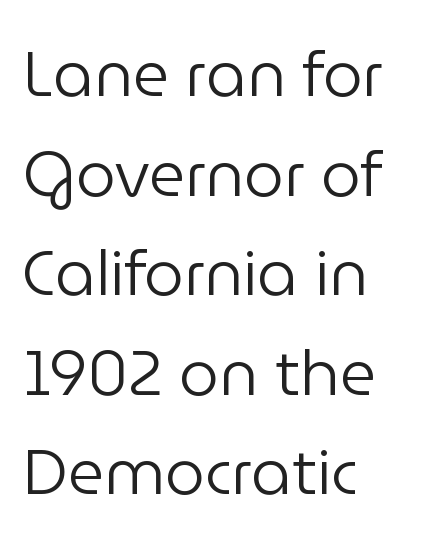
The image shows 63 px regular-weight sans-serif type, upright; set left-aligned, normal line spacing (1.58x), normal letter spacing, not underlined; low stroke contrast and a medium x-height.
